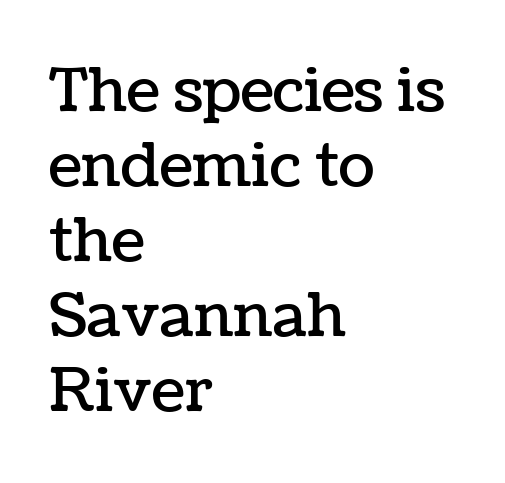
No italicization has been applied; the sample stays upright. How are the letters spaced? Ordinarily, with no added tracking. The passage shown is not underscored anywhere. Note the varied advance widths — an 'i' is clearly narrower than an 'm'. Successive baselines arrive at the customary interval. The lines in this sample share a left origin and differ only in where they stop.
